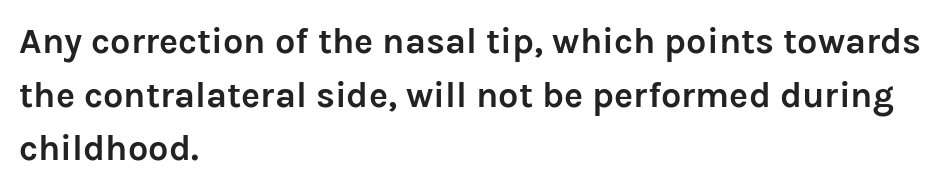
The image shows 36 px semibold sans-serif type, upright; set left-aligned, normal line spacing (1.49x), normal letter spacing, not underlined; low stroke contrast and a medium x-height.
